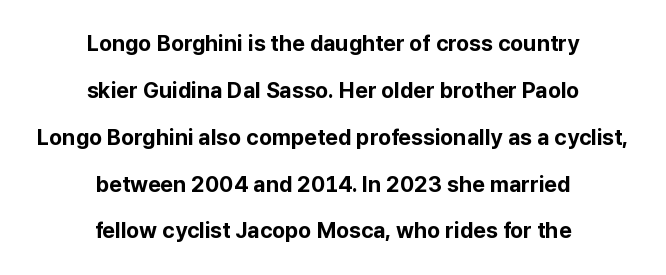
The image shows 22 px bold type, upright; set centered, loose line spacing (2.13x), normal letter spacing, not underlined.
